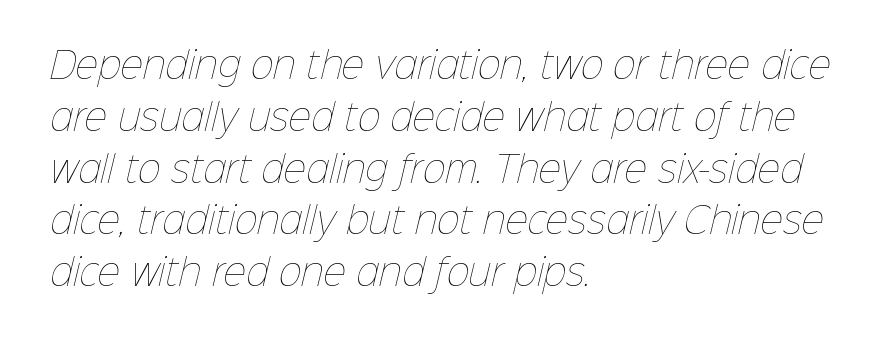
The image shows 35 px thin type; set left-aligned, normal line spacing (1.48x), normal letter spacing, not underlined; low stroke contrast and a medium x-height.
